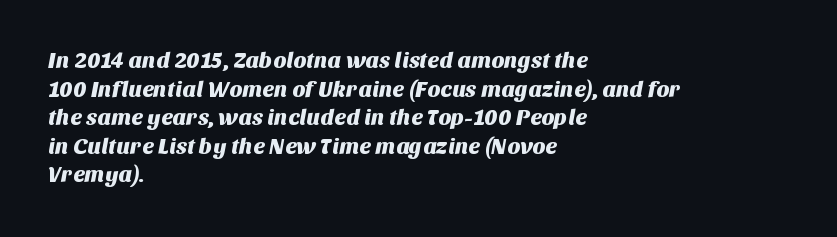
The image shows 22 px text type; set left-aligned, normal line spacing (1.3x), normal letter spacing, not underlined.
